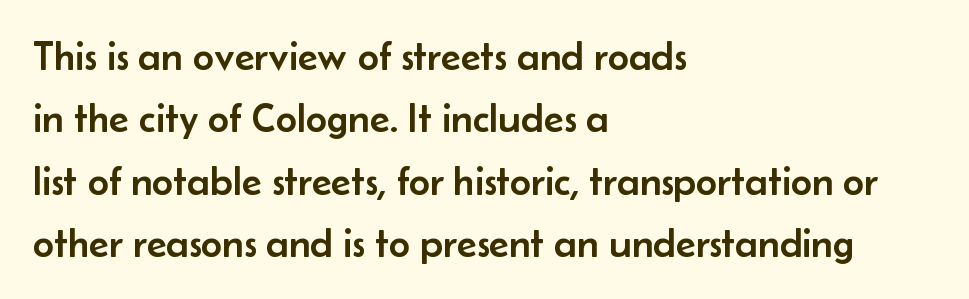
The passage shown has conventional tracking throughout. The glyphs in this specimen are sans serif. The space between consecutive lines is moderate. Does the copy run flush right? No — it runs flush left. Here the designer chose a conventional face with non-uniform glyph widths.
